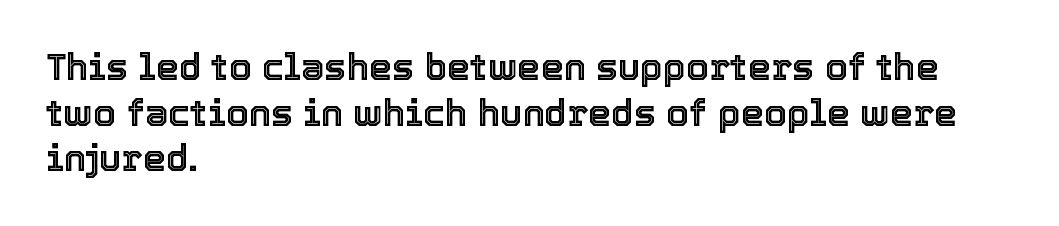
The image shows 37 px text type, upright; set left-aligned, line spacing 1.23x, normal letter spacing, not underlined; a medium x-height.
